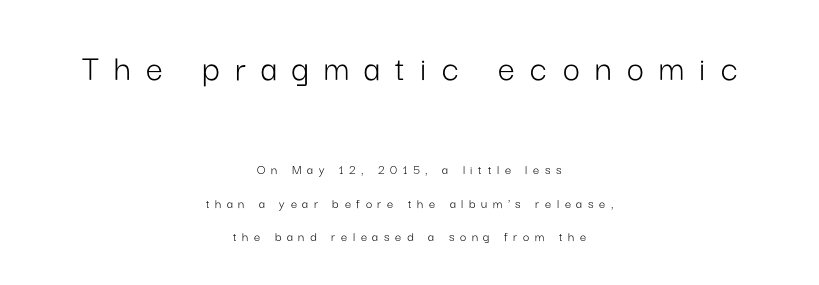
Q: Is the text bold? A: No.
Q: Is the text italic (slanted)? A: No, it is upright.
Q: Is the typeface a serif or a sans-serif typeface? A: Sans-serif.
Q: Is the text underlined? A: No.
Q: How is the paragraph aligned? A: Centered.
Q: Is the spacing between letters normal or unusually wide? A: Unusually wide.
Q: Is the spacing between lines tight, normal or loose? A: Loose.
Q: Which block of text is set in a larger size, the first (top) or the second (bottom)? A: The first (top) one.
Q: Width (condensed, normal, or wide)? A: Normal.
Q: Stroke contrast? A: Low.
Q: x-height? A: Medium.
Q: Monospaced? A: No.
